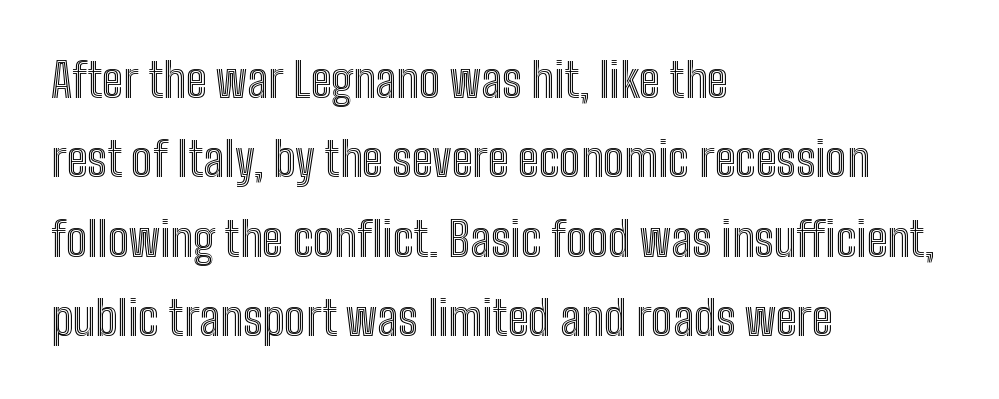
The image shows 47 px condensed type, upright; set left-aligned, normal line spacing (1.69x), normal letter spacing, not underlined; a medium x-height.
